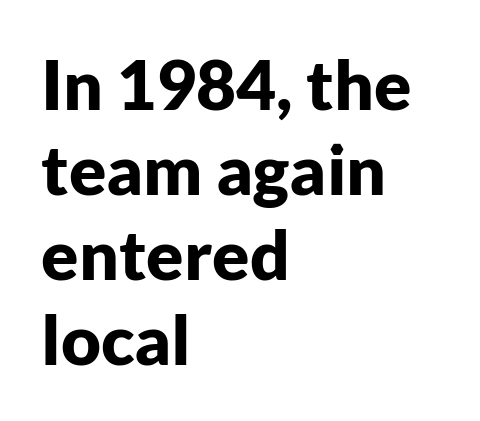
Q: Is the text bold? A: Yes.
Q: Is the text italic (slanted)? A: No, it is upright.
Q: Is the typeface a serif or a sans-serif typeface? A: Sans-serif.
Q: Is the text underlined? A: No.
Q: How is the paragraph aligned? A: Left-aligned.
Q: Is the spacing between letters normal or unusually wide? A: Normal.
Q: Width (condensed, normal, or wide)? A: Normal.
Q: Stroke contrast? A: Low.
Q: x-height? A: Medium.
Q: Monospaced? A: No.
